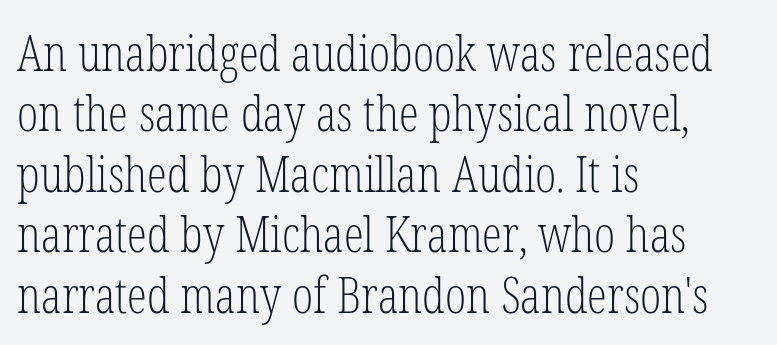
Q: Is the text bold? A: No.
Q: Is the text italic (slanted)? A: No, it is upright.
Q: Is the typeface a serif or a sans-serif typeface? A: Serif.
Q: Is the text underlined? A: No.
Q: How is the paragraph aligned? A: Left-aligned.
Q: Is the spacing between letters normal or unusually wide? A: Normal.
Q: Width (condensed, normal, or wide)? A: Condensed.
Q: Stroke contrast? A: Low.
Q: x-height? A: Medium.
Q: Monospaced? A: No.
